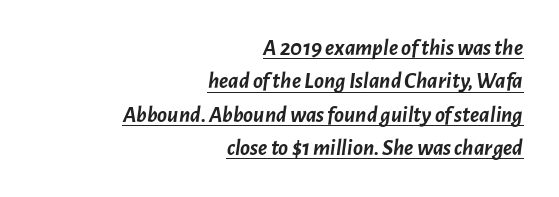
Q: Is the text bold? A: Yes.
Q: Is the text italic (slanted)? A: Yes, it leans right by about 7 degrees.
Q: Is the text underlined? A: Yes.
Q: How is the paragraph aligned? A: Right-aligned.
Q: Is the spacing between letters normal or unusually wide? A: Normal.
Q: Is the spacing between lines tight, normal or loose? A: Normal.
